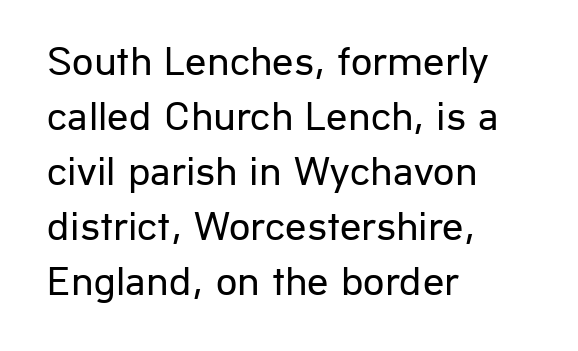
Is the stroke heavy? The answer is a plain regular-or-lighter. The font's upright variant was chosen for this text. If you drew a ruler down the left edge, every line would touch it. The rendering uses natural spacing where letterforms have individual widths. Normally led — the rows are evenly, conventionally spaced.
